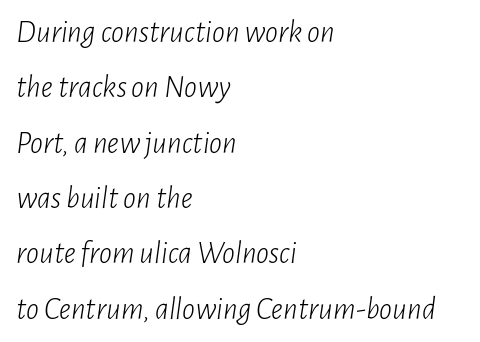
Stroke thickness stays within the range of a standard reading face or lighter. Varying glyph widths throughout — classic text-font behaviour. The glyphs look as if they've been sheared to an angle. Honestly, the letter spacing is just normal — you wouldn't notice it.
